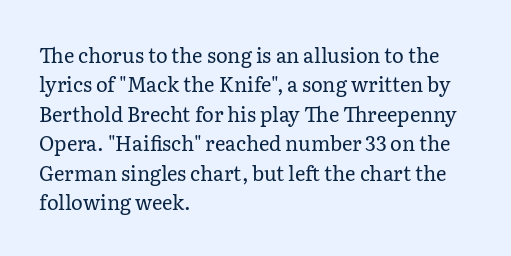
The image shows 20 px text type, upright; set left-aligned, normal line spacing (1.47x), normal letter spacing, not underlined.
